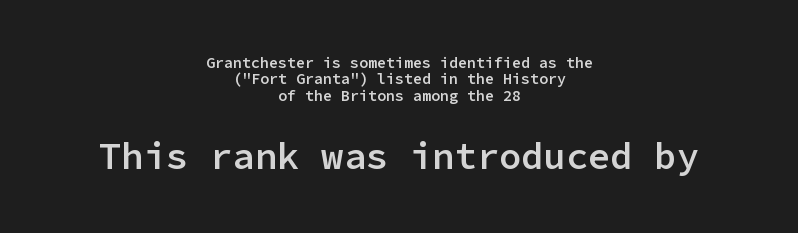
Q: Is the text bold? A: Semi-bold.
Q: Is the text italic (slanted)? A: No, it is upright.
Q: Is the typeface a serif or a sans-serif typeface? A: Sans-serif.
Q: Is the text underlined? A: No.
Q: How is the paragraph aligned? A: Centered.
Q: Is the spacing between letters normal or unusually wide? A: Normal.
Q: Is the spacing between lines tight, normal or loose? A: Tight.
Q: Which block of text is set in a larger size, the first (top) or the second (bottom)? A: The second (bottom) one.
Q: Width (condensed, normal, or wide)? A: Normal.
Q: Stroke contrast? A: Low.
Q: x-height? A: Medium.
Q: Monospaced? A: Yes.
